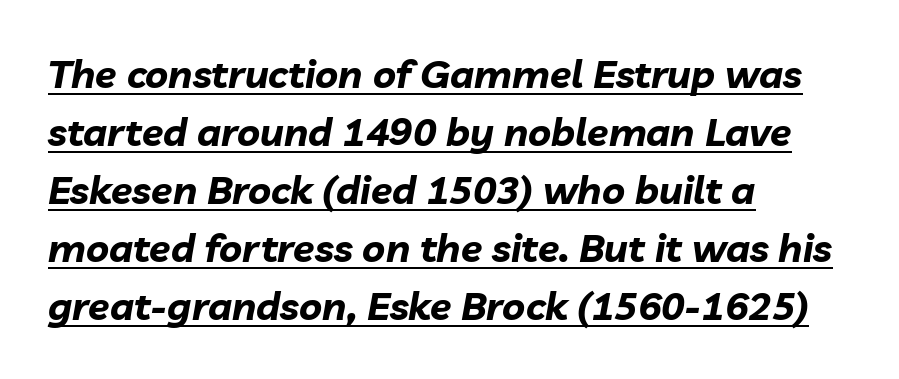
Q: Is the text bold? A: Yes.
Q: Is the text italic (slanted)? A: Yes, it leans right by about 10 degrees.
Q: Is the text underlined? A: Yes.
Q: How is the paragraph aligned? A: Left-aligned.
Q: Is the spacing between letters normal or unusually wide? A: Normal.
Q: Is the spacing between lines tight, normal or loose? A: Normal.
Q: Width (condensed, normal, or wide)? A: Normal.
Q: Stroke contrast? A: Low.
Q: x-height? A: Medium.
Q: Monospaced? A: No.
